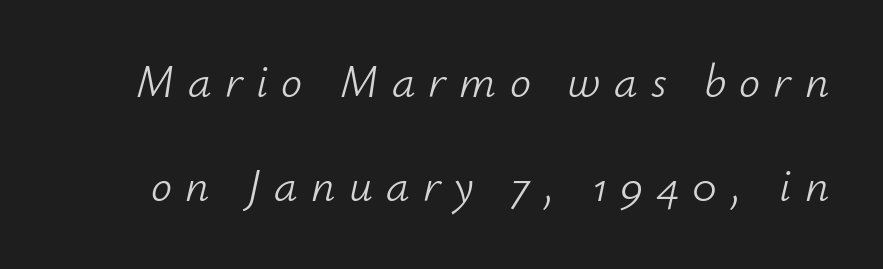
The image shows 47 px light type, italic (leaning right); set loose line spacing (2.21x), unusually wide letter spacing (+0.28 em), not underlined; low stroke contrast and a small x-height.
